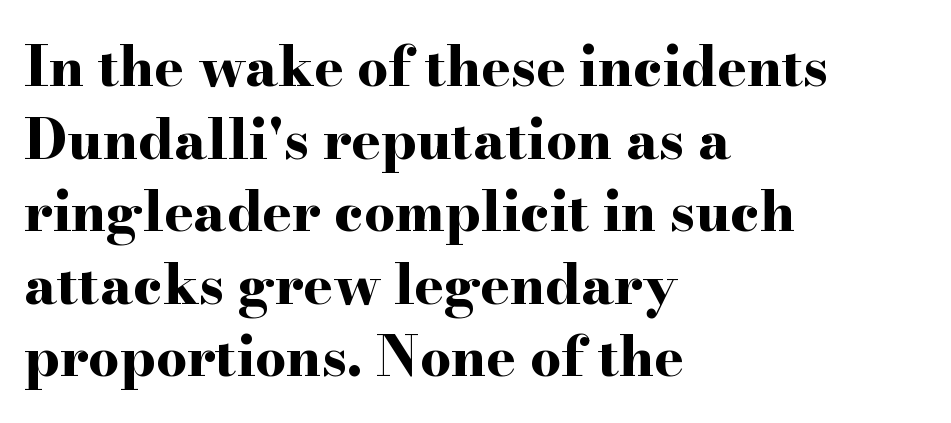
Each letter keeps its own natural width here, so spacing adapts to shape. The ragged edge is on the right, which tells us the setting is flush left. Interline gaps are of average width in this sample. Underline: absent.
